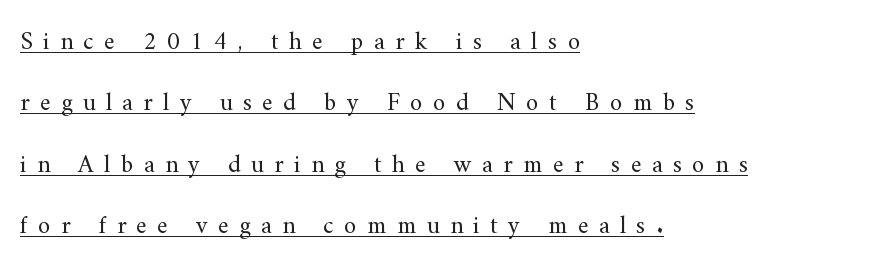
Q: Is the text bold? A: No.
Q: Is the text italic (slanted)? A: No, it is upright.
Q: Is the text underlined? A: Yes.
Q: How is the paragraph aligned? A: Left-aligned.
Q: Is the spacing between letters normal or unusually wide? A: Unusually wide.
Q: Is the spacing between lines tight, normal or loose? A: Loose.
